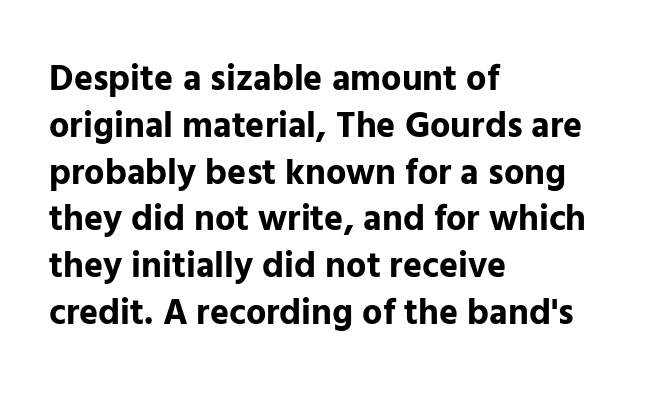
This sample uses plain, unmodified letter spacing. The paragraph shown leans on its left margin. The rendering shows plain stroke endings on the letterforms — a sans-serif design. Lines of text with bare space underneath. What weight is shown? A full bold with thick strokes. The rows are spaced the way most documents space them.
